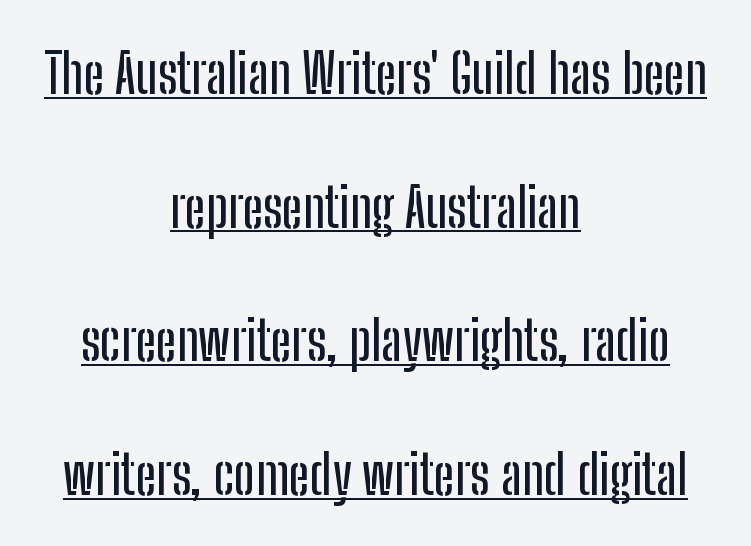
{"serif": "no", "italic": "no", "width": "condensed", "stroke_contrast": "low", "x_height": "medium", "monospaced": "no", "underline": "yes", "align": "center", "line_spacing": "loose", "line_spacing_ratio": 2.43, "letter_spacing": "normal", "letter_spacing_em": 0.0, "glyph_px": 55}
